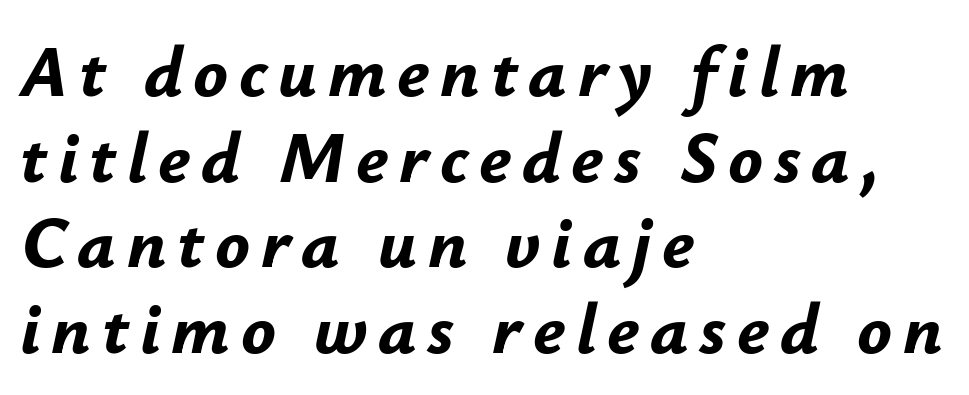
The image shows 72 px bold type, italic (leaning right); set left-aligned, line spacing 1.19x, not underlined; low stroke contrast and a small x-height.
